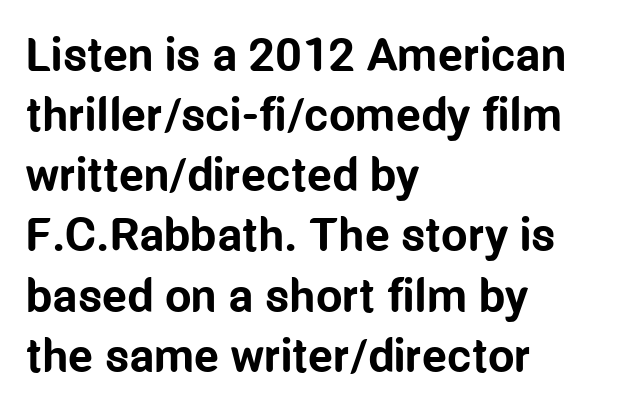
{"serif": "no", "italic": "no", "bold": "yes", "weight": "bold", "width": "condensed", "stroke_contrast": "low", "x_height": "medium", "monospaced": "no", "underline": "no", "align": "left", "line_spacing": "normal", "line_spacing_ratio": 1.28, "letter_spacing": "normal", "letter_spacing_em": 0.0, "glyph_px": 47}
